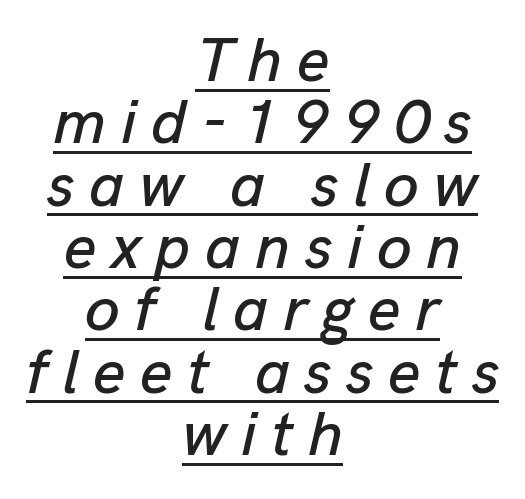
Q: Is the text italic (slanted)? A: Yes, it leans right by about 13 degrees.
Q: Is the text underlined? A: Yes.
Q: How is the paragraph aligned? A: Centered.
Q: Is the spacing between letters normal or unusually wide? A: Unusually wide.
Q: Is the spacing between lines tight, normal or loose? A: Tight.
Q: Width (condensed, normal, or wide)? A: Normal.
Q: Stroke contrast? A: Low.
Q: x-height? A: Medium.
Q: Monospaced? A: No.
